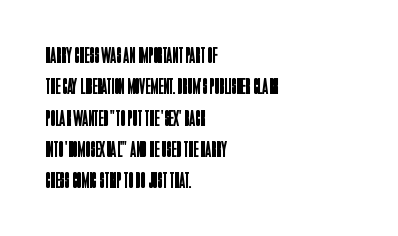
The image shows 23 px text type, upright; set left-aligned, normal line spacing (1.36x), normal letter spacing, not underlined.
